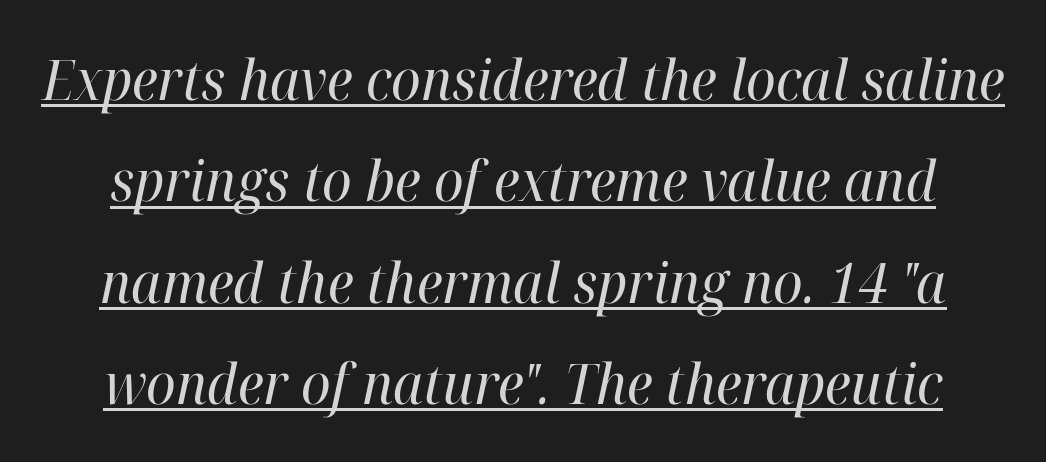
Q: Is the text bold? A: No.
Q: Is the text italic (slanted)? A: Yes, it leans right by about 12 degrees.
Q: Is the typeface a serif or a sans-serif typeface? A: Serif.
Q: Is the text underlined? A: Yes.
Q: Is the spacing between letters normal or unusually wide? A: Normal.
Q: Width (condensed, normal, or wide)? A: Normal.
Q: Stroke contrast? A: High.
Q: x-height? A: Medium.
Q: Monospaced? A: No.
